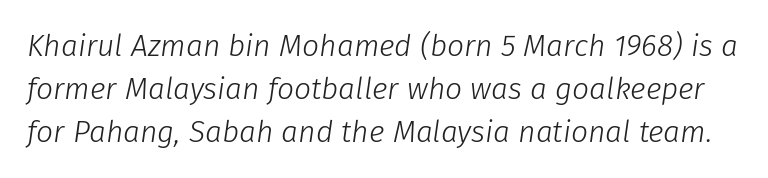
Q: Is the text bold? A: No.
Q: Is the text italic (slanted)? A: Yes, it leans right by about 8 degrees.
Q: Is the text underlined? A: No.
Q: Is the spacing between letters normal or unusually wide? A: Normal.
Q: Is the spacing between lines tight, normal or loose? A: Normal.
Q: Width (condensed, normal, or wide)? A: Normal.
Q: Stroke contrast? A: Low.
Q: x-height? A: Medium.
Q: Monospaced? A: No.
